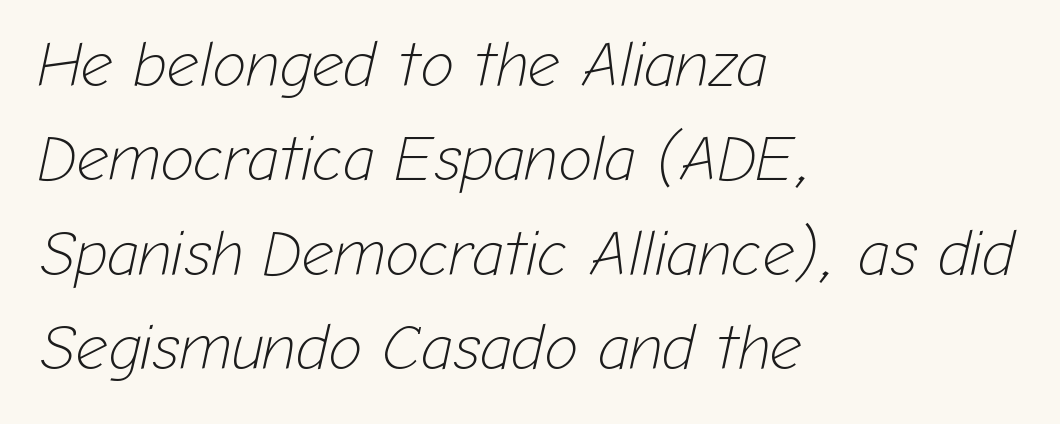
{"italic": "yes", "lean": "right", "slant_degrees": 12, "bold": "no", "weight": "light", "width": "normal", "stroke_contrast": "low", "x_height": "medium", "monospaced": "no", "underline": "no", "align": "left", "line_spacing": "normal", "line_spacing_ratio": 1.5, "letter_spacing": "normal", "letter_spacing_em": 0.0, "glyph_px": 63}
